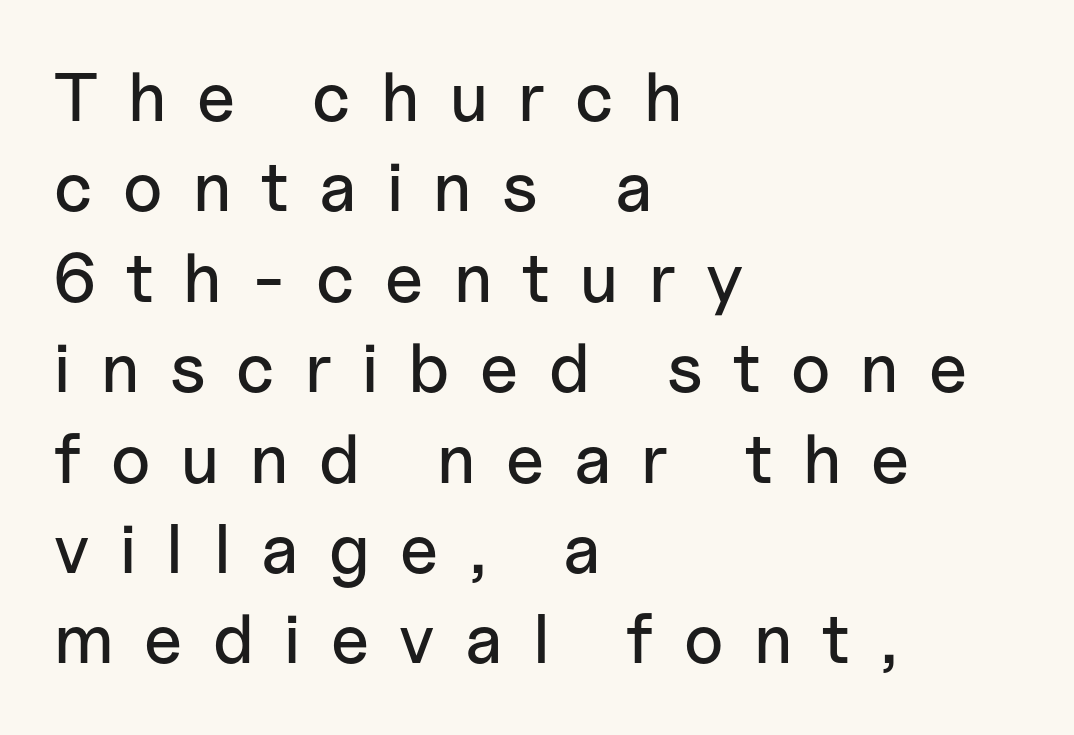
Clear beneath every line of the passage. Vertical strokes here are truly vertical. Successive baselines arrive at the customary interval. Teacher's note: observe the even left margin — that is flush-left alignment.
